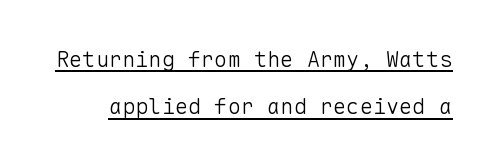
The passage shown has conventional tracking throughout. Honestly, the underline is the first thing you notice here. Bold? No — there's no thickening of the strokes. Italic: no, the glyphs are upright roman. Vertical spacing — loose.
